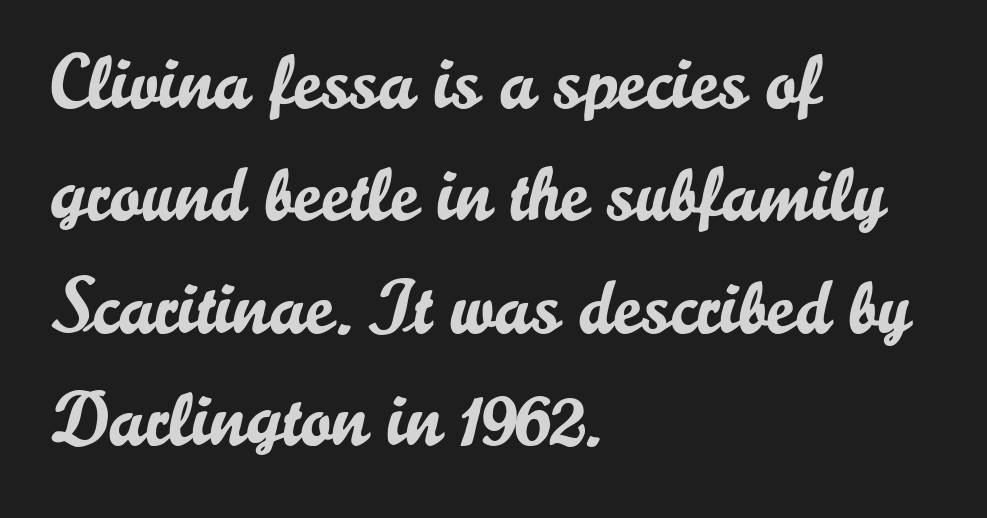
Q: Is the text italic (slanted)? A: Yes.
Q: Is the typeface a serif or a sans-serif typeface? A: Sans-serif.
Q: Is the text underlined? A: No.
Q: How is the paragraph aligned? A: Left-aligned.
Q: Is the spacing between letters normal or unusually wide? A: Normal.
Q: Is the spacing between lines tight, normal or loose? A: Normal.
Q: Width (condensed, normal, or wide)? A: Normal.
Q: Stroke contrast? A: Low.
Q: x-height? A: Small.
Q: Monospaced? A: No.
